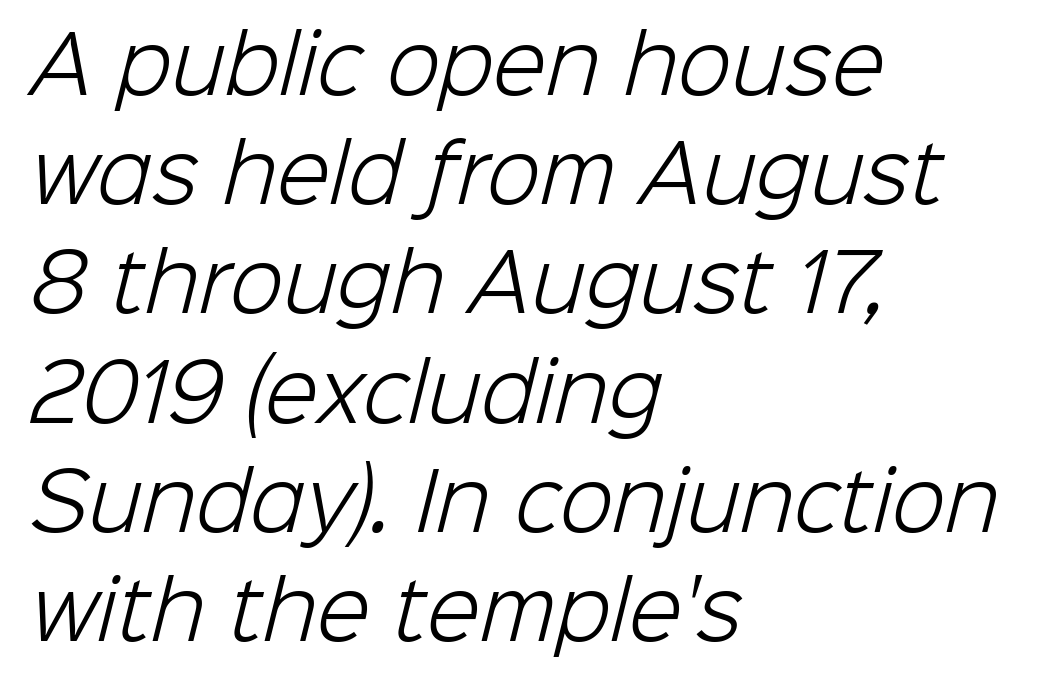
{"serif": "no", "bold": "no", "weight": "light", "width": "normal", "stroke_contrast": "low", "x_height": "medium", "monospaced": "no", "underline": "no", "align": "left", "line_spacing": "normal", "line_spacing_ratio": 1.4, "letter_spacing": "normal", "letter_spacing_em": 0.0, "glyph_px": 78}
